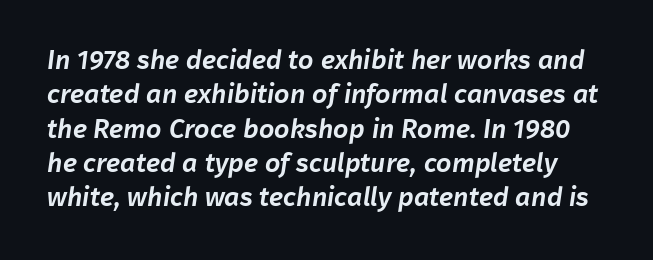
The image shows 27 px text type; set normal line spacing (1.27x), normal letter spacing, not underlined.
